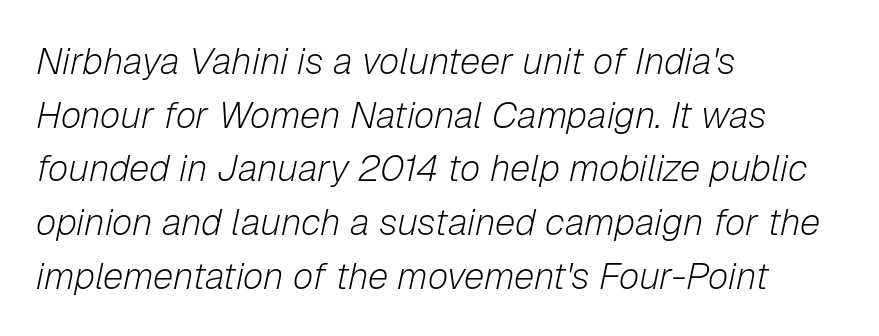
The image shows 37 px light type, italic (leaning right); set left-aligned, normal line spacing (1.45x), normal letter spacing, not underlined; low stroke contrast and a medium x-height.
